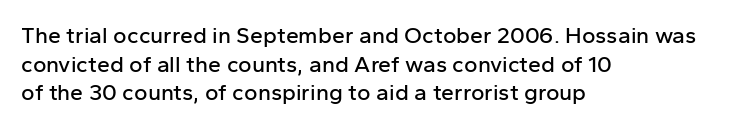
Q: Is the text italic (slanted)? A: No, it is upright.
Q: Is the text underlined? A: No.
Q: How is the paragraph aligned? A: Left-aligned.
Q: Is the spacing between letters normal or unusually wide? A: Normal.
Q: Is the spacing between lines tight, normal or loose? A: Normal.
